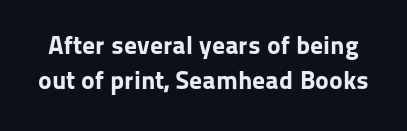
The image shows 26 px bold type, upright; set normal line spacing (1.35x), normal letter spacing, not underlined.
